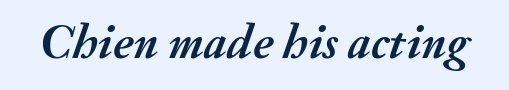
The image shows 49 px semibold type, italic (leaning right); set normal letter spacing, not underlined; medium stroke contrast and a small x-height.
